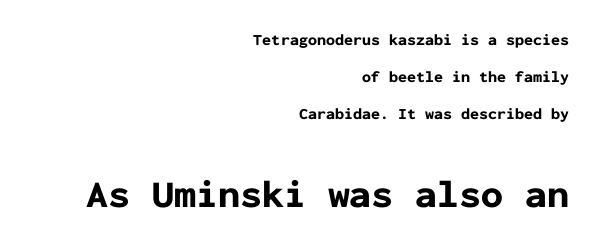
Two sizes are in play, and the larger belongs to the second block. Reading down the block, your eye finds every line finishing at a fixed right position. The area under the type is left untouched. Students, this is bold: see how much ink each stroke carries.
